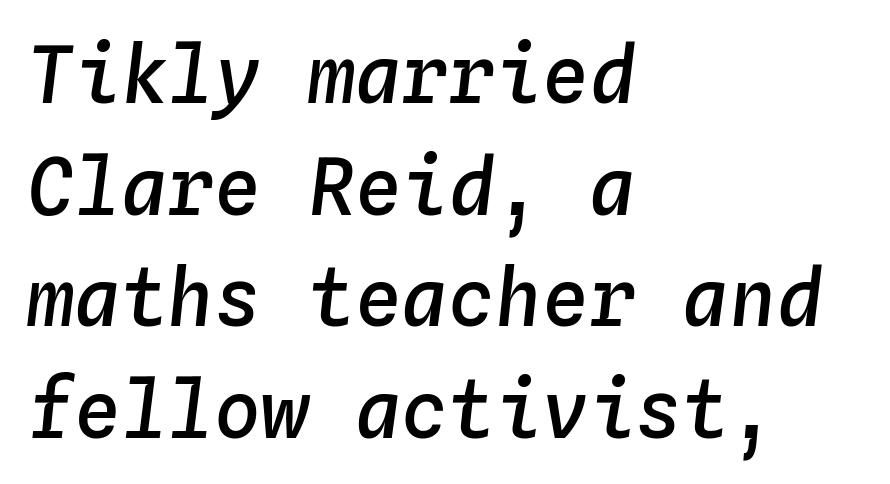
There is no visible air inserted between adjacent glyphs. Each glyph is drawn with semibold strokes, heavier than normal yet not fully bold. Words float on clear page, feet unadorned. Does the lettering tilt? It does — this is italic. The rag falls on the right side of this text block.
